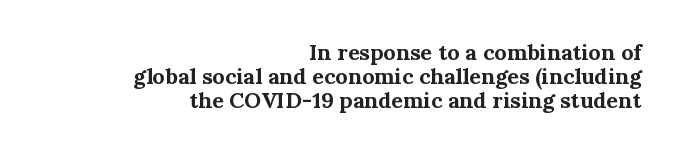
{"italic": "no", "bold": "yes", "underline": "no", "align": "right", "line_spacing": "tight", "line_spacing_ratio": 1.09, "letter_spacing": "normal", "letter_spacing_em": 0.0, "glyph_px": 22}
